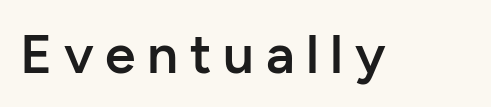
{"serif": "no", "italic": "no", "bold": "semi", "weight": "semibold", "width": "normal", "stroke_contrast": "low", "x_height": "medium", "monospaced": "no", "underline": "no", "letter_spacing": "wide", "letter_spacing_em": 0.21, "glyph_px": 55}
